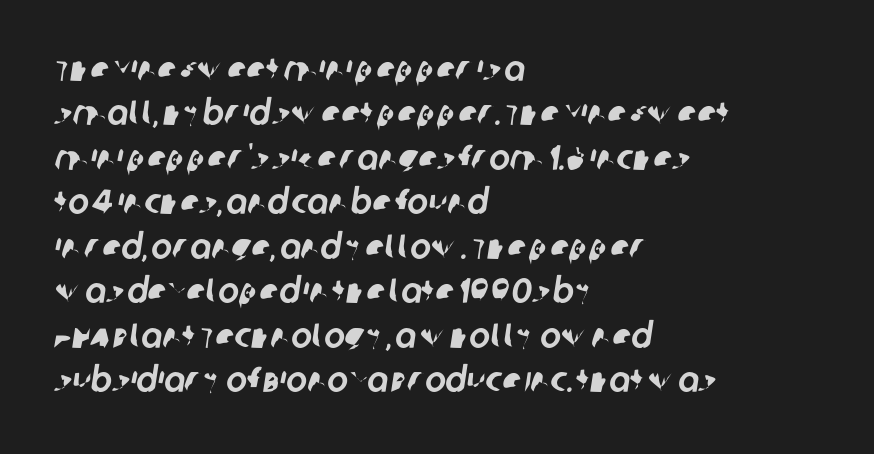
{"serif": "no", "width": "normal", "stroke_contrast": "low", "x_height": "large", "monospaced": "no", "underline": "no", "align": "left", "line_spacing": "normal", "line_spacing_ratio": 1.27, "letter_spacing": "normal", "letter_spacing_em": 0.0, "glyph_px": 35}
